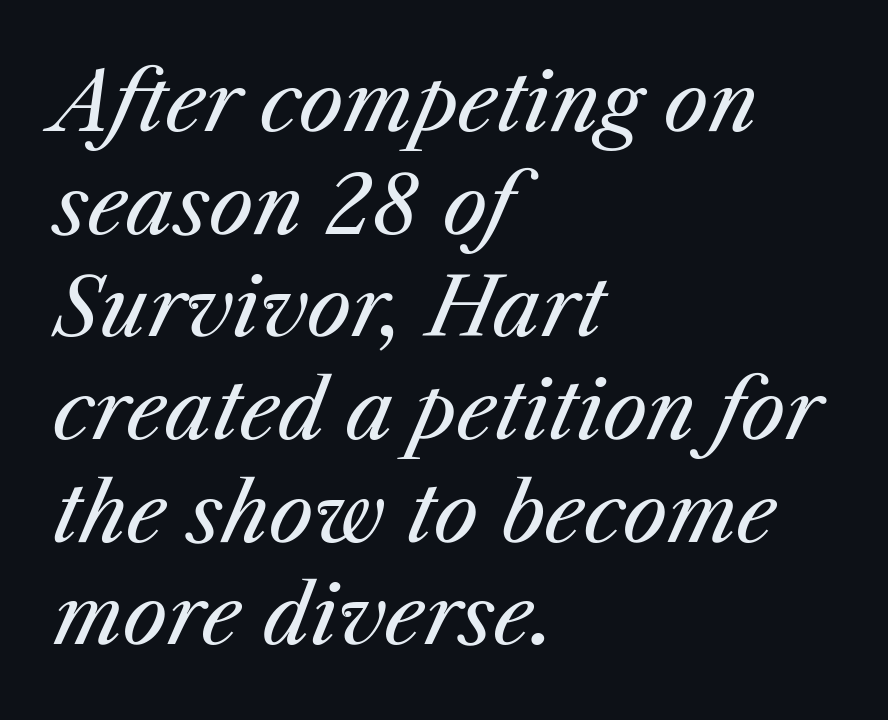
The zone under the glyphs is completely vacant. The letters advance in unequal steps, a hallmark of proportional type. Stroke mass is kept to a normal reading level or below. The space between consecutive lines is moderate.
